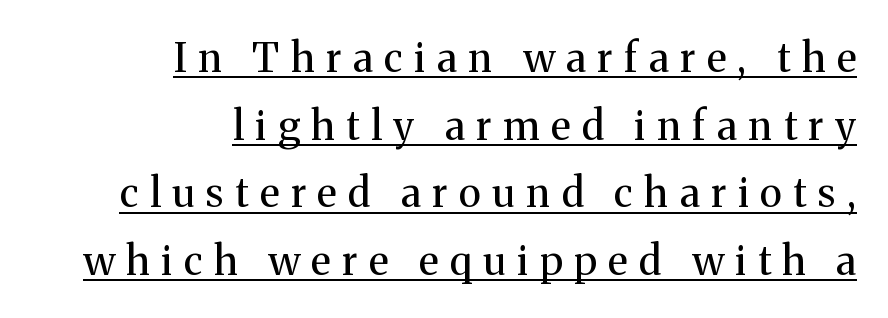
The image shows 40 px regular-weight serif type, upright; set right-aligned, normal line spacing (1.69x), unusually wide letter spacing (+0.29 em), underlined; medium stroke contrast and a medium x-height.
